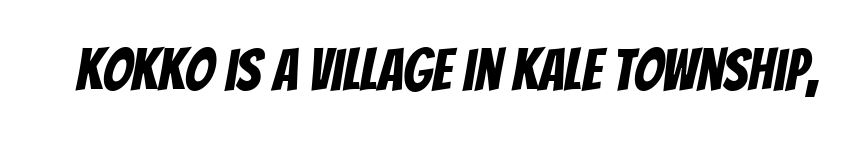
Spacing verdict: proportional, widths tailored to each character. Honestly, there is no underline to notice here at all. Nothing unusual about the tracking: characters are spaced as the font intends. This is sans-serif lettering, the kind often seen on screens and signage.
